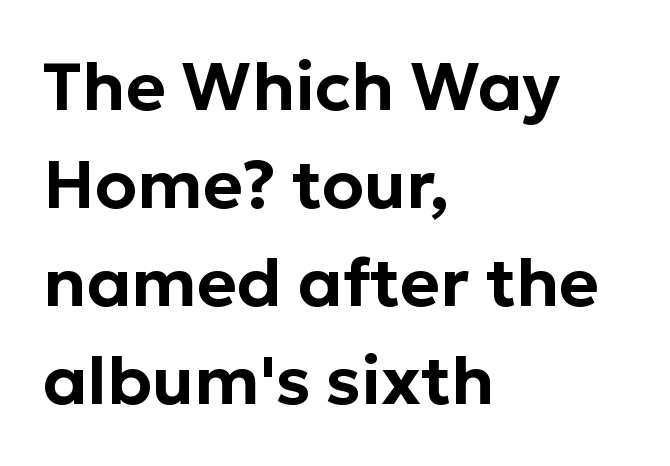
Q: Is the text italic (slanted)? A: No, it is upright.
Q: Is the typeface a serif or a sans-serif typeface? A: Sans-serif.
Q: Is the text underlined? A: No.
Q: How is the paragraph aligned? A: Left-aligned.
Q: Is the spacing between letters normal or unusually wide? A: Normal.
Q: Is the spacing between lines tight, normal or loose? A: Normal.
Q: Width (condensed, normal, or wide)? A: Normal.
Q: Stroke contrast? A: Low.
Q: x-height? A: Medium.
Q: Monospaced? A: No.
